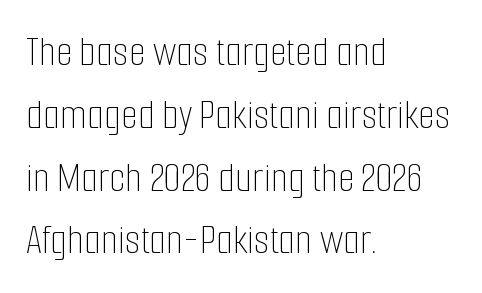
The image shows 43 px thin, condensed type, upright; set left-aligned, normal line spacing (1.46x), normal letter spacing, not underlined; low stroke contrast and a medium x-height.
